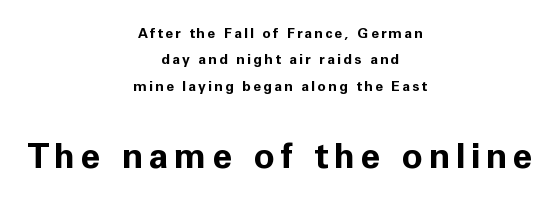
Descenders are the only things crossing below the line. Note the varied advance widths — an 'i' is clearly narrower than an 'm'. Note: smaller setting up top, larger setting below. The sample has been set heavy, in full bold. Casual observation: everything's sitting right in the middle.
